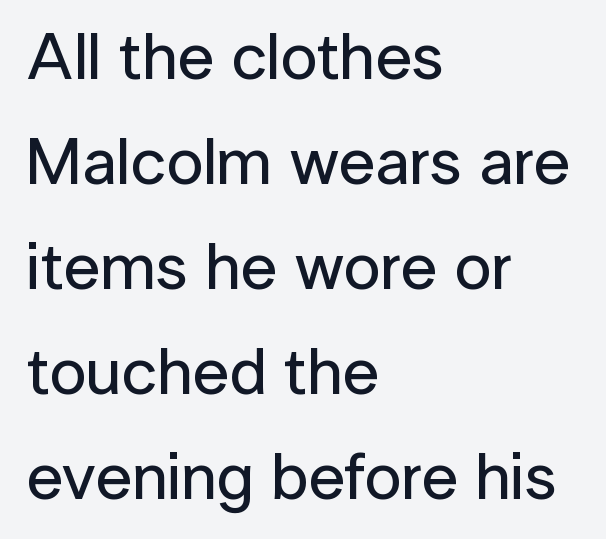
Q: Is the text italic (slanted)? A: No, it is upright.
Q: Is the typeface a serif or a sans-serif typeface? A: Sans-serif.
Q: Is the text underlined? A: No.
Q: How is the paragraph aligned? A: Left-aligned.
Q: Is the spacing between letters normal or unusually wide? A: Normal.
Q: Is the spacing between lines tight, normal or loose? A: Normal.
Q: Width (condensed, normal, or wide)? A: Normal.
Q: Stroke contrast? A: Low.
Q: x-height? A: Medium.
Q: Monospaced? A: No.
